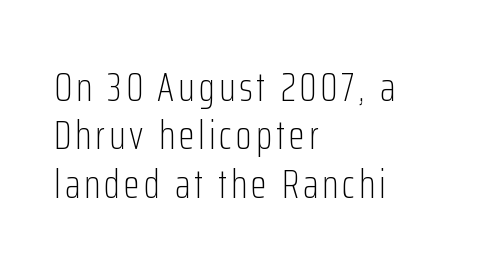
{"serif": "no", "italic": "no", "bold": "no", "weight": "light", "width": "condensed", "stroke_contrast": "low", "x_height": "medium", "monospaced": "no", "underline": "no", "align": "left", "line_spacing_ratio": 1.18, "glyph_px": 41}
